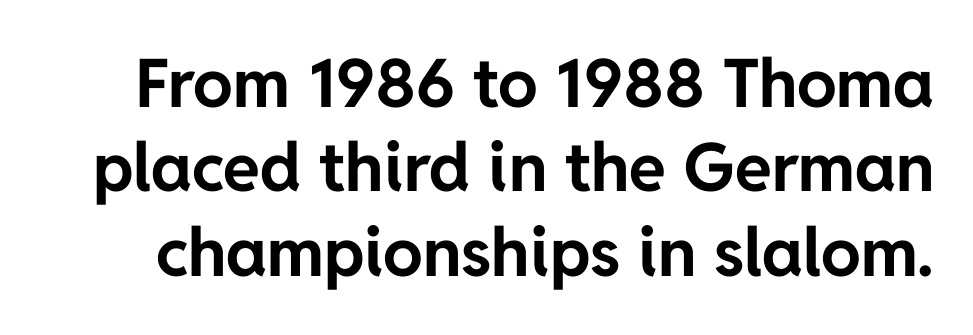
The image shows 67 px bold sans-serif type, upright; set normal line spacing (1.26x), normal letter spacing, not underlined; low stroke contrast and a medium x-height.
